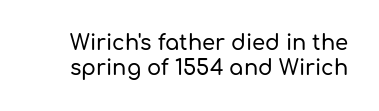
Q: Is the text italic (slanted)? A: No, it is upright.
Q: Is the text underlined? A: No.
Q: Is the spacing between letters normal or unusually wide? A: Normal.
